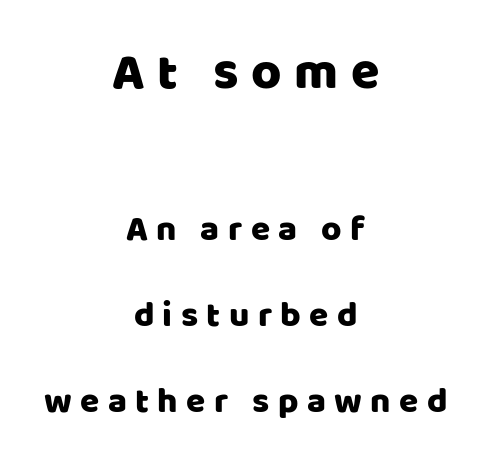
{"serif": "no", "italic": "no", "width": "normal", "stroke_contrast": "low", "x_height": "large", "monospaced": "no", "underline": "no", "align": "center", "line_spacing": "loose", "line_spacing_ratio": 2.46, "letter_spacing": "wide", "letter_spacing_em": 0.24, "larger_block": "first", "size_ratio": 1.49, "glyph_px": 52}
